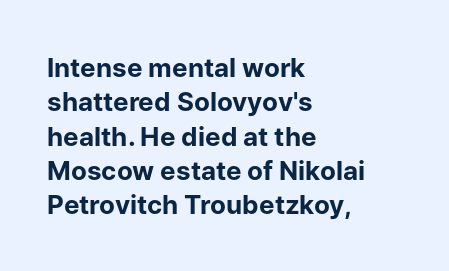
{"italic": "no", "bold": "yes", "underline": "no", "align": "left", "line_spacing": "normal", "line_spacing_ratio": 1.32, "letter_spacing": "normal", "letter_spacing_em": 0.0, "glyph_px": 26}
